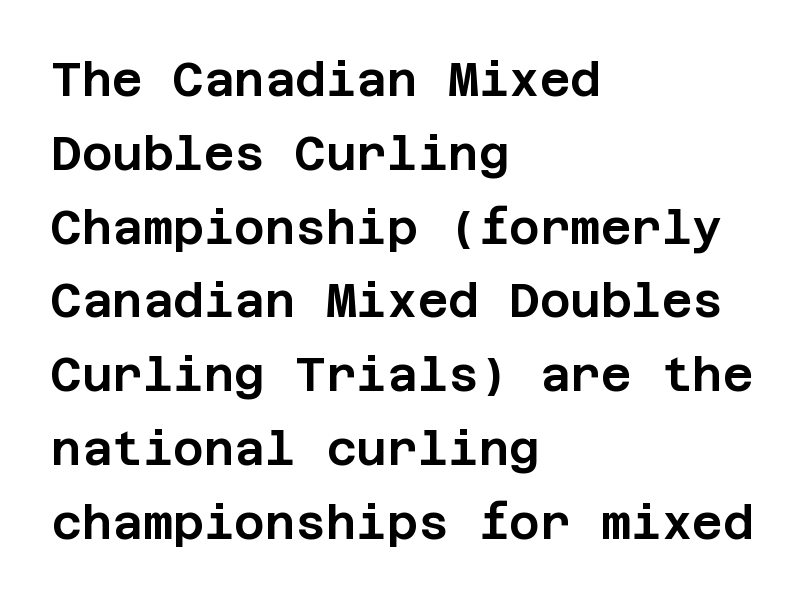
Vertical spacing — default. Beneath every word, the page is bare. The type is set solid horizontally, with unmodified tracking. The compositor pushed each line to the left boundary.
